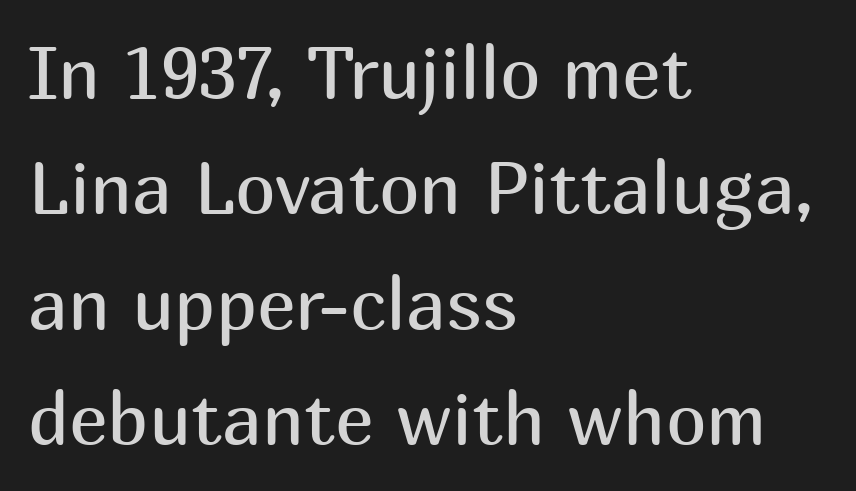
{"serif": "no", "italic": "no", "bold": "no", "weight": "regular", "width": "normal", "stroke_contrast": "medium", "x_height": "medium", "monospaced": "no", "underline": "no", "align": "left", "line_spacing": "normal", "line_spacing_ratio": 1.58, "letter_spacing": "normal", "letter_spacing_em": 0.0, "glyph_px": 73}
